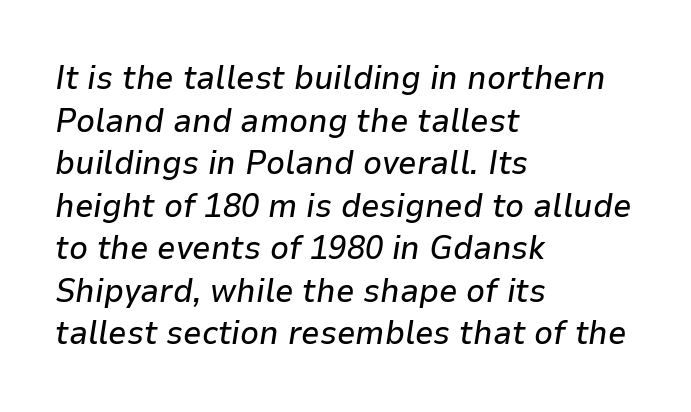
The image shows 33 px text type, italic (leaning right); set left-aligned, normal line spacing (1.29x), normal letter spacing, not underlined; low stroke contrast and a medium x-height.
